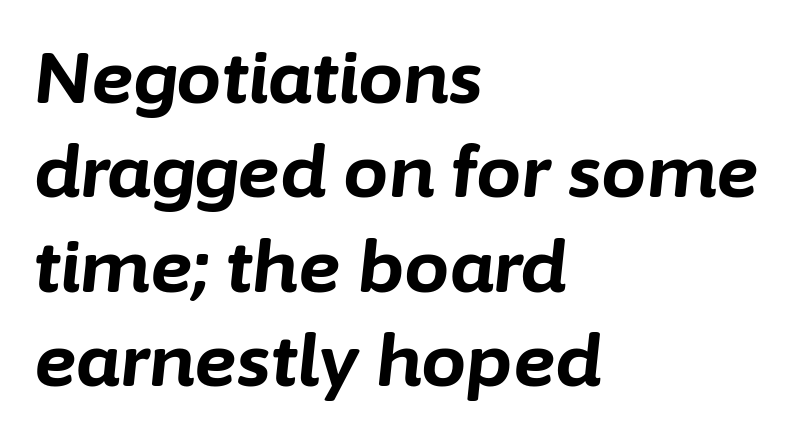
Q: Is the text bold? A: Yes.
Q: Is the text italic (slanted)? A: Yes, it leans right by about 6 degrees.
Q: Is the text underlined? A: No.
Q: How is the paragraph aligned? A: Left-aligned.
Q: Is the spacing between letters normal or unusually wide? A: Normal.
Q: Is the spacing between lines tight, normal or loose? A: Normal.
Q: Width (condensed, normal, or wide)? A: Normal.
Q: Stroke contrast? A: Low.
Q: x-height? A: Medium.
Q: Monospaced? A: No.
